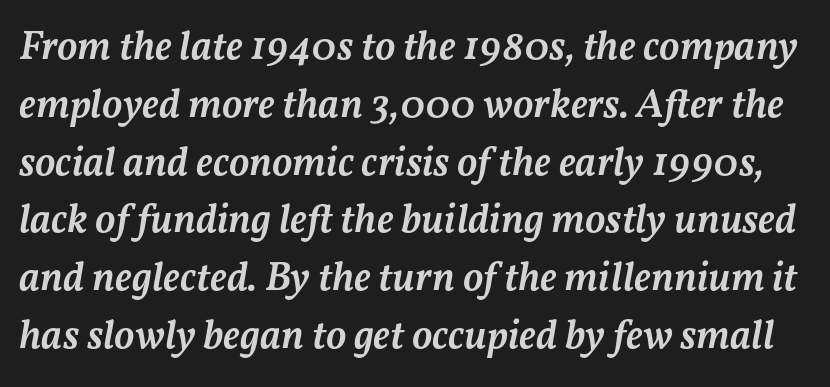
The image shows 41 px semibold type, italic (leaning right); set normal line spacing (1.41x), normal letter spacing, not underlined; medium stroke contrast and a medium x-height.
